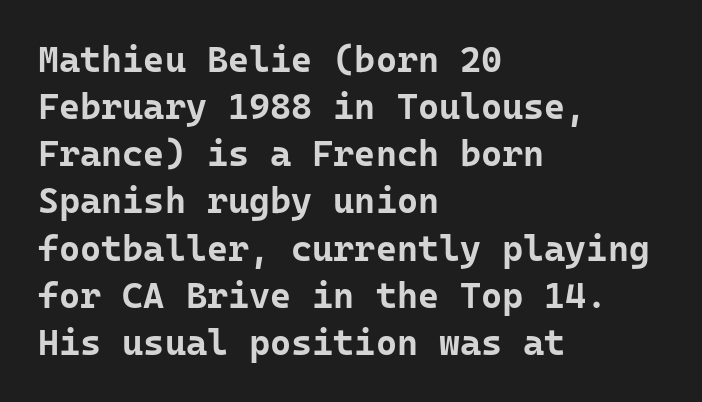
The image shows 36 px bold sans-serif type, upright; set left-aligned, normal line spacing (1.31x), normal letter spacing, not underlined; low stroke contrast and a medium x-height.
